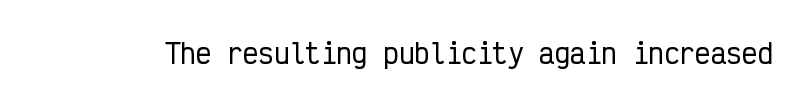
{"italic": "no", "underline": "no", "letter_spacing": "normal", "letter_spacing_em": 0.0, "glyph_px": 26}
